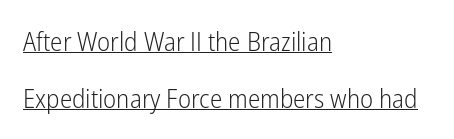
{"italic": "no", "bold": "no", "underline": "yes", "align": "left", "line_spacing": "loose", "line_spacing_ratio": 2.18, "letter_spacing": "normal", "letter_spacing_em": 0.0, "glyph_px": 26}
